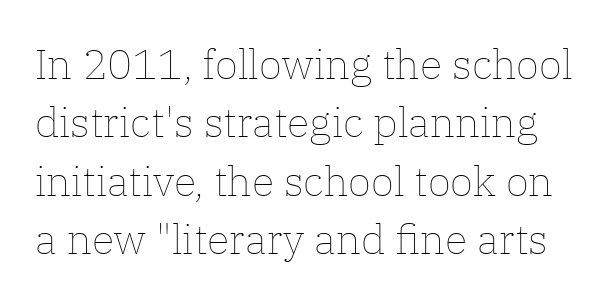
Is the type heavy? It reads as light-to-regular instead. Think of a printed novel: that variable character pitch is what you see here. These lines keep a tight, regular rhythm from letter to letter. The space between consecutive lines is moderate. The specimen omits any rule beneath the text block's lines. Posture: straight, roman, zero tilt.
